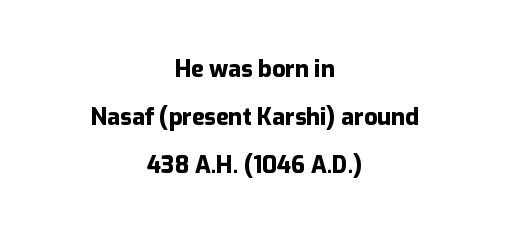
The image shows 23 px bold type, upright; set centered, loose line spacing (2.08x), normal letter spacing, not underlined.
